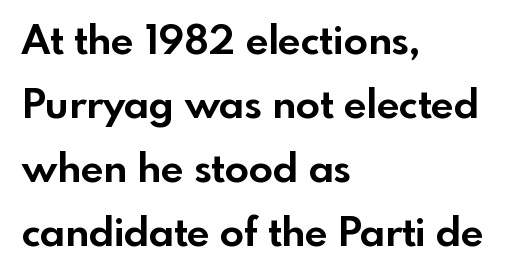
{"serif": "no", "italic": "no", "bold": "yes", "weight": "bold", "width": "normal", "x_height": "small", "monospaced": "no", "underline": "no", "align": "left", "line_spacing": "normal", "line_spacing_ratio": 1.6, "letter_spacing": "normal", "letter_spacing_em": 0.0, "glyph_px": 40}
